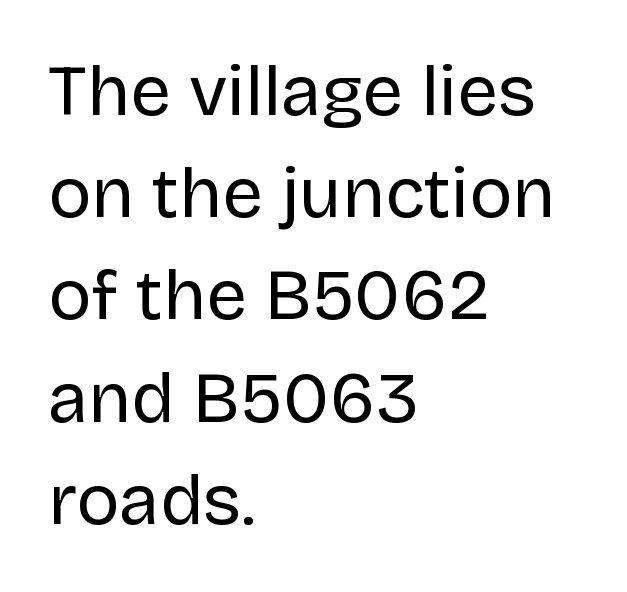
The image shows 72 px regular-weight sans-serif type, upright; set left-aligned, normal line spacing (1.42x), normal letter spacing, not underlined; low stroke contrast and a large x-height.
